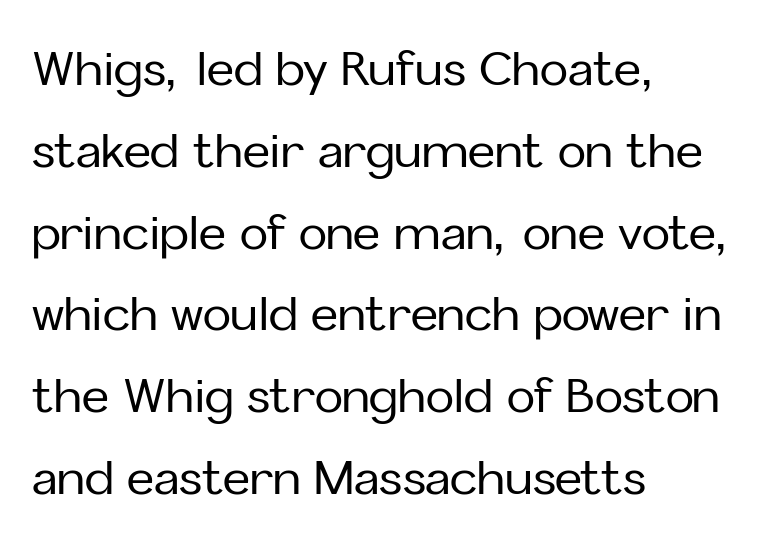
The image shows 47 px sans-serif type, upright; set left-aligned, line spacing 1.74x, normal letter spacing, not underlined; low stroke contrast and a medium x-height.
